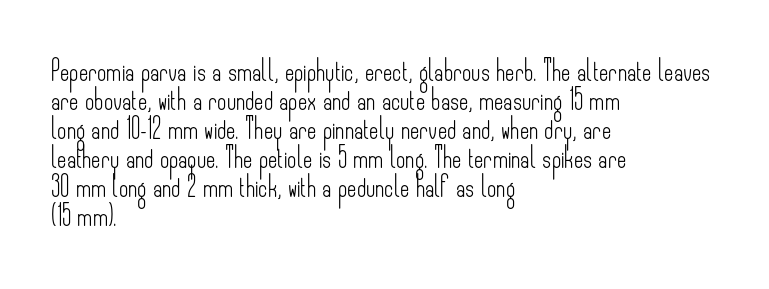
Q: Is the text bold? A: No.
Q: Is the text italic (slanted)? A: No, it is upright.
Q: Is the text underlined? A: No.
Q: How is the paragraph aligned? A: Left-aligned.
Q: Is the spacing between letters normal or unusually wide? A: Normal.
Q: Is the spacing between lines tight, normal or loose? A: Normal.
